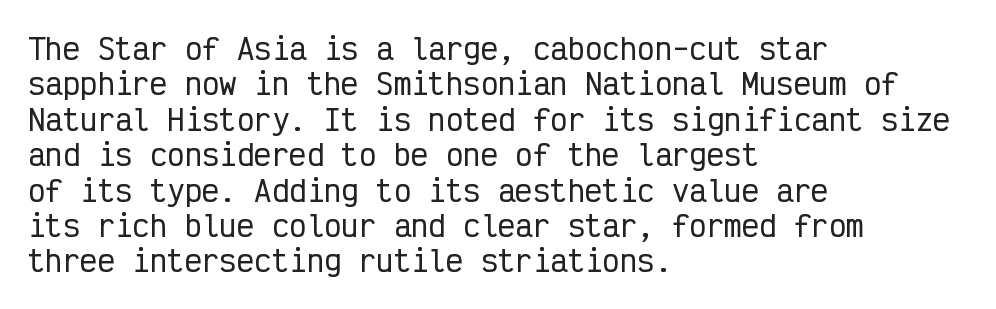
Q: Is the text italic (slanted)? A: No, it is upright.
Q: Is the typeface a serif or a sans-serif typeface? A: Sans-serif.
Q: Is the text underlined? A: No.
Q: How is the paragraph aligned? A: Left-aligned.
Q: Is the spacing between letters normal or unusually wide? A: Normal.
Q: Width (condensed, normal, or wide)? A: Condensed.
Q: Stroke contrast? A: Low.
Q: x-height? A: Medium.
Q: Monospaced? A: Yes.
